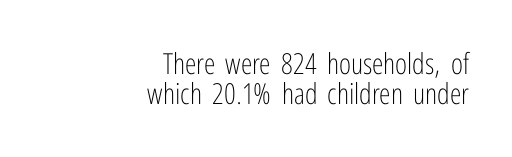
Q: Is the text bold? A: No.
Q: Is the text italic (slanted)? A: No, it is upright.
Q: Is the typeface a serif or a sans-serif typeface? A: Sans-serif.
Q: Is the text underlined? A: No.
Q: How is the paragraph aligned? A: Right-aligned.
Q: Is the spacing between letters normal or unusually wide? A: Normal.
Q: Is the spacing between lines tight, normal or loose? A: Tight.
Q: Width (condensed, normal, or wide)? A: Condensed.
Q: Stroke contrast? A: Low.
Q: x-height? A: Medium.
Q: Monospaced? A: No.
